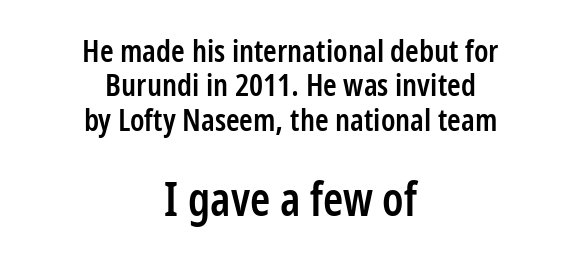
The image shows 46 px semibold, condensed sans-serif type, upright; set centered, tight line spacing (1.11x), normal letter spacing, not underlined; the second (bottom) block is 1.48x larger; low stroke contrast and a medium x-height.
